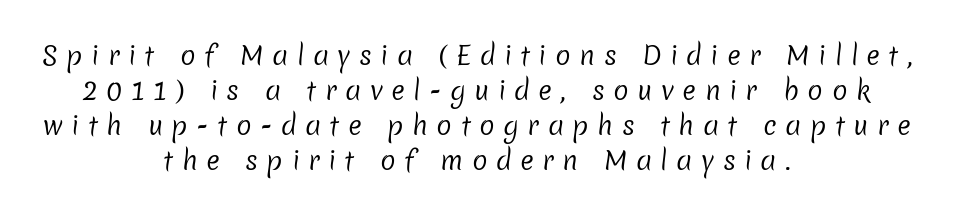
The image shows 26 px text type; set centered, normal line spacing (1.35x), unusually wide letter spacing (+0.32 em), not underlined.
